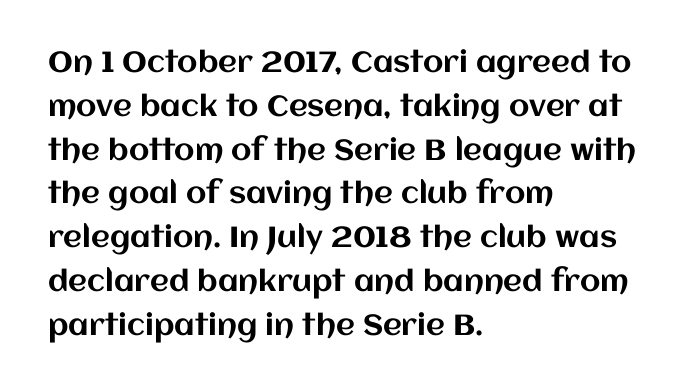
The image shows 29 px text type, upright; set left-aligned, normal line spacing (1.51x), normal letter spacing, not underlined; medium stroke contrast and a large x-height.
